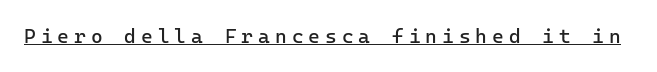
Q: Is the text bold? A: No.
Q: Is the text italic (slanted)? A: No, it is upright.
Q: Is the text underlined? A: Yes.
Q: Is the spacing between letters normal or unusually wide? A: Unusually wide.
